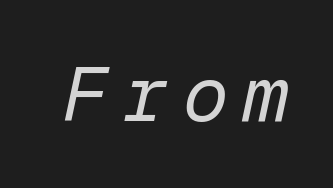
Fixed-width glyphs throughout — classic coding-font behaviour. Glance below the letters and you will spot only blank space. The text carries the slant typical of an italic or oblique font. The passage shown is not bold in any degree.
